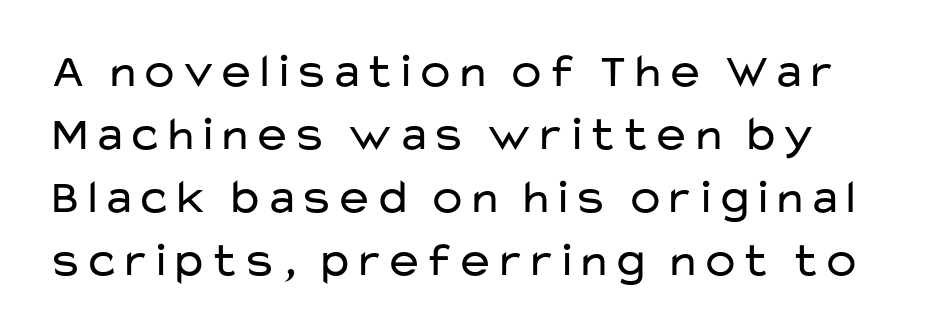
Q: Is the text bold? A: No.
Q: Is the text italic (slanted)? A: No, it is upright.
Q: Is the typeface a serif or a sans-serif typeface? A: Sans-serif.
Q: Is the text underlined? A: No.
Q: Is the spacing between letters normal or unusually wide? A: Normal.
Q: Is the spacing between lines tight, normal or loose? A: Normal.
Q: Width (condensed, normal, or wide)? A: Wide.
Q: Stroke contrast? A: Low.
Q: x-height? A: Medium.
Q: Monospaced? A: No.
